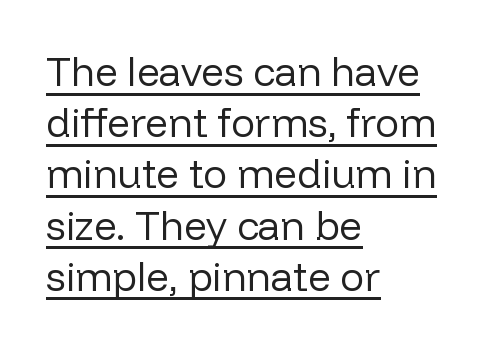
Q: Is the text bold? A: No.
Q: Is the text italic (slanted)? A: No, it is upright.
Q: Is the typeface a serif or a sans-serif typeface? A: Sans-serif.
Q: Is the text underlined? A: Yes.
Q: How is the paragraph aligned? A: Left-aligned.
Q: Is the spacing between letters normal or unusually wide? A: Normal.
Q: Is the spacing between lines tight, normal or loose? A: Normal.
Q: Width (condensed, normal, or wide)? A: Normal.
Q: Stroke contrast? A: Low.
Q: x-height? A: Medium.
Q: Monospaced? A: No.
